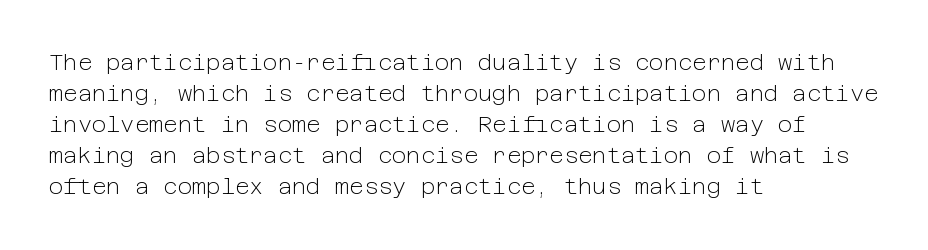
Q: Is the text bold? A: No.
Q: Is the text italic (slanted)? A: No, it is upright.
Q: Is the text underlined? A: No.
Q: How is the paragraph aligned? A: Left-aligned.
Q: Is the spacing between letters normal or unusually wide? A: Normal.
Q: Is the spacing between lines tight, normal or loose? A: Normal.
